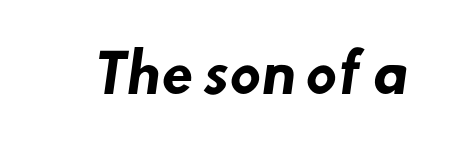
{"serif": "no", "bold": "yes", "weight": "heavy", "width": "normal", "stroke_contrast": "low", "x_height": "small", "monospaced": "no", "underline": "no", "letter_spacing": "normal", "letter_spacing_em": 0.0, "glyph_px": 52}
